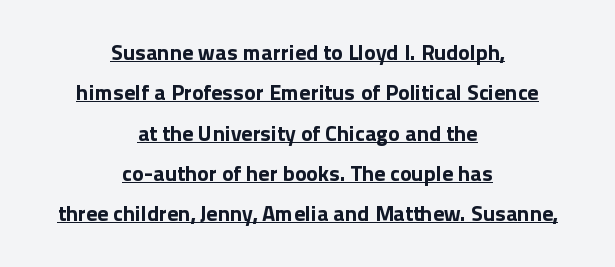
Q: Is the text bold? A: Yes.
Q: Is the text italic (slanted)? A: No, it is upright.
Q: Is the text underlined? A: Yes.
Q: How is the paragraph aligned? A: Centered.
Q: Is the spacing between letters normal or unusually wide? A: Normal.
